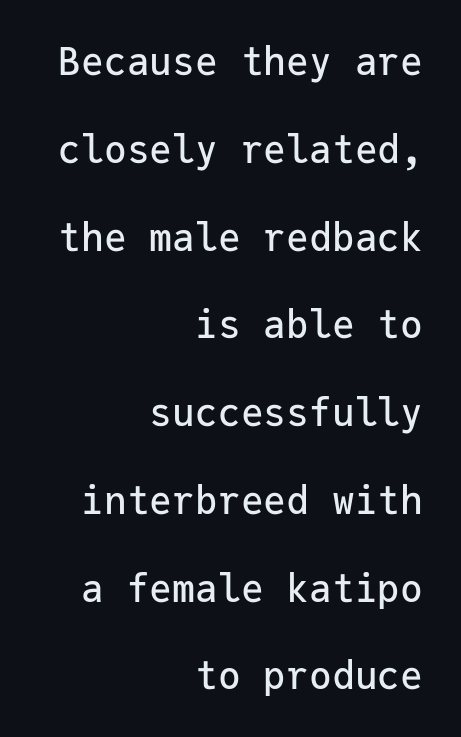
The image shows 38 px sans-serif type, upright, monospaced; set right-aligned, loose line spacing (2.31x), normal letter spacing, not underlined; low stroke contrast and a medium x-height.
